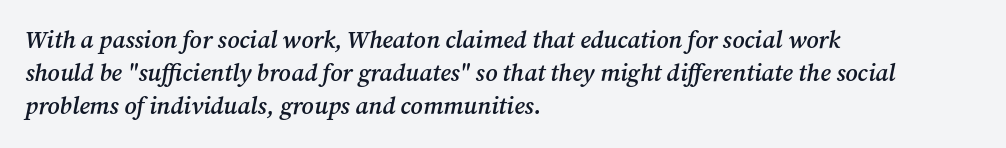
The image shows 24 px text type, italic (leaning right); set left-aligned, normal line spacing (1.37x), normal letter spacing, not underlined.
